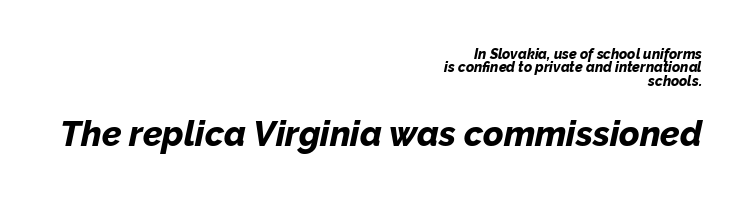
Does the copy run flush right? Yes — the right margin is perfectly even. Note the varied advance widths — an 'i' is clearly narrower than an 'm'. The passage shown is emphatically bold. The emphasis by scale lands on block number two, below. Does the lettering tilt? It does — this is italic. Inter-character spacing is left at the font's built-in metrics.
